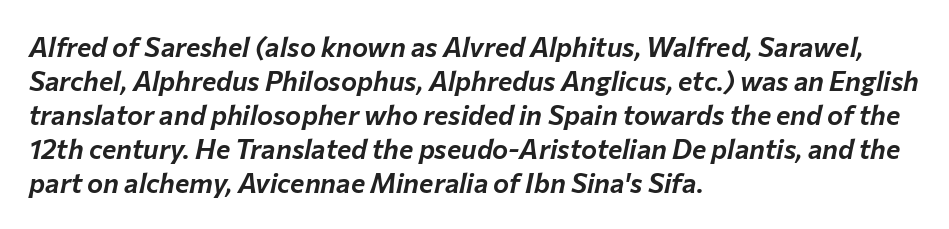
Q: Is the text italic (slanted)? A: Yes, it leans right by about 12 degrees.
Q: Is the text underlined? A: No.
Q: How is the paragraph aligned? A: Left-aligned.
Q: Is the spacing between letters normal or unusually wide? A: Normal.
Q: Is the spacing between lines tight, normal or loose? A: Normal.
